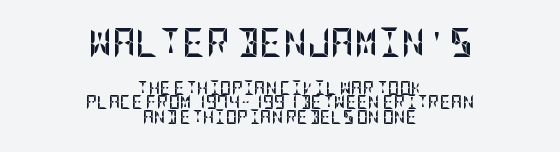
Q: Is the text bold? A: Yes.
Q: Is the text italic (slanted)? A: No, it is upright.
Q: Is the typeface a serif or a sans-serif typeface? A: Sans-serif.
Q: Is the text underlined? A: No.
Q: How is the paragraph aligned? A: Centered.
Q: Is the spacing between letters normal or unusually wide? A: Normal.
Q: Is the spacing between lines tight, normal or loose? A: Tight.
Q: Which block of text is set in a larger size, the first (top) or the second (bottom)? A: The first (top) one.
Q: Width (condensed, normal, or wide)? A: Condensed.
Q: Stroke contrast? A: Low.
Q: x-height? A: Large.
